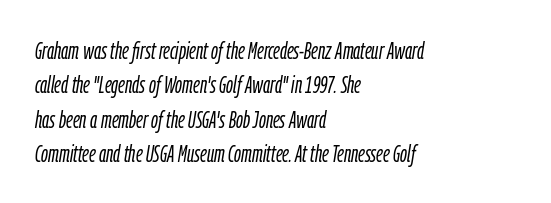
Q: Is the text bold? A: No.
Q: Is the text italic (slanted)? A: Yes, it leans right by about 9 degrees.
Q: Is the text underlined? A: No.
Q: How is the paragraph aligned? A: Left-aligned.
Q: Is the spacing between letters normal or unusually wide? A: Normal.
Q: Is the spacing between lines tight, normal or loose? A: Normal.
